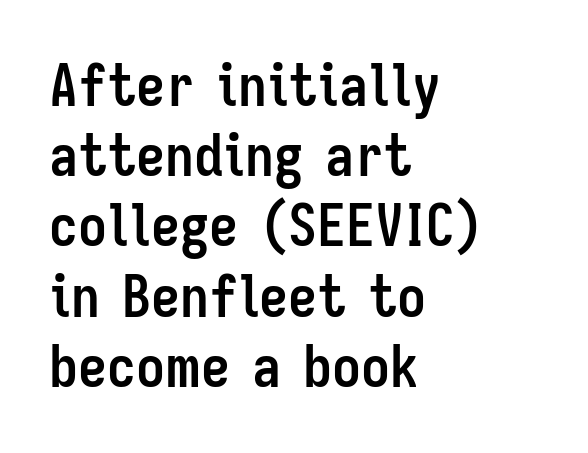
This is the regular roman posture of the typeface. All the whitespace from short lines collects on the right. Typesetter's note: full bold, strokes at maximum text heaviness. Bare-footed words on every line.
